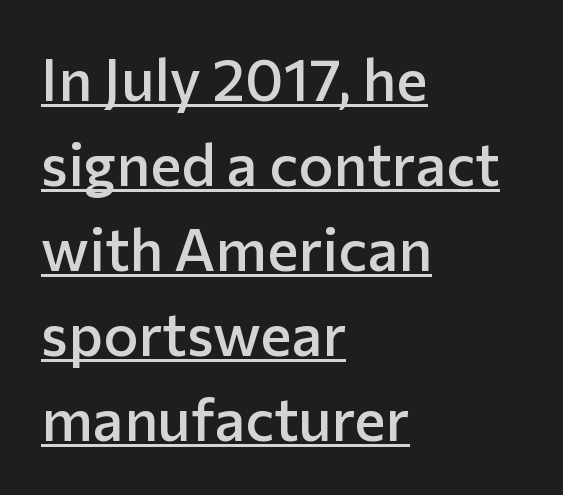
The image shows 59 px semibold sans-serif type, upright; set left-aligned, normal line spacing (1.44x), normal letter spacing, underlined; low stroke contrast and a medium x-height.
